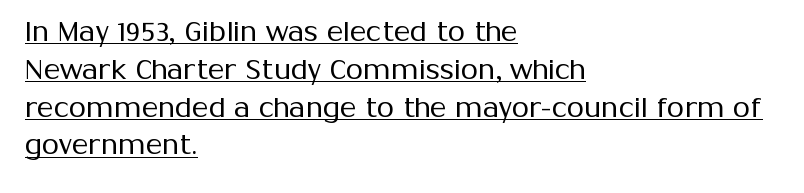
Q: Is the text bold? A: No.
Q: Is the text italic (slanted)? A: No, it is upright.
Q: Is the typeface a serif or a sans-serif typeface? A: Sans-serif.
Q: Is the text underlined? A: Yes.
Q: How is the paragraph aligned? A: Left-aligned.
Q: Is the spacing between letters normal or unusually wide? A: Normal.
Q: Is the spacing between lines tight, normal or loose? A: Normal.
Q: Width (condensed, normal, or wide)? A: Normal.
Q: Stroke contrast? A: Medium.
Q: x-height? A: Medium.
Q: Monospaced? A: No.
